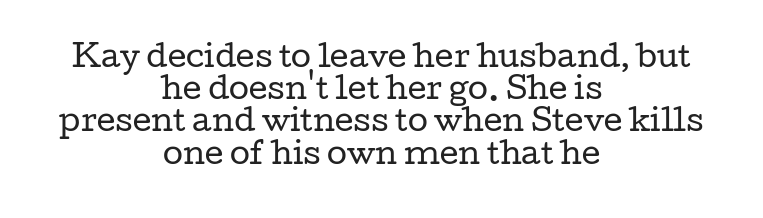
{"serif": "yes", "italic": "no", "bold": "no", "weight": "regular", "width": "wide", "stroke_contrast": "low", "x_height": "medium", "monospaced": "no", "underline": "no", "align": "center", "line_spacing": "tight", "line_spacing_ratio": 1.11, "letter_spacing": "normal", "letter_spacing_em": 0.0, "glyph_px": 29}
